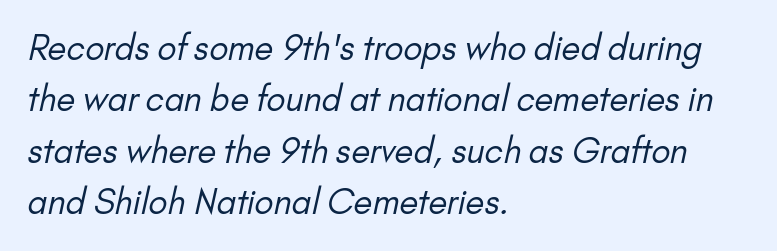
Horizontally, the lines are justified to the leading edge only. Decoration check: the copy has no underline. The passage shown is typed in a proportional face where columns would drift. Characters follow at the spacing the type designer built in. Observe the absence of serifs on each vertical stroke in this sample.
